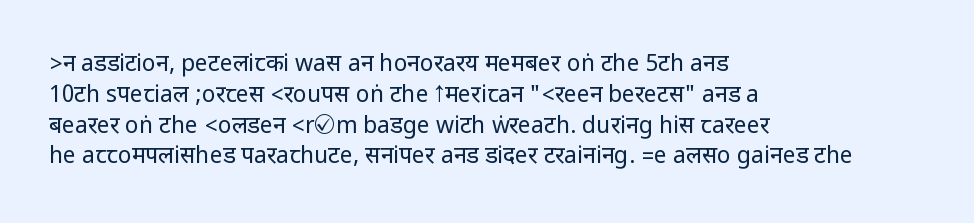
Descenders are the only things crossing below the line. The font sits on the lighter half of the weight spectrum, regular included. Does the copy run flush right? No — it runs flush left. Vertically, the passage feels balanced, rows spaced as you'd expect.
